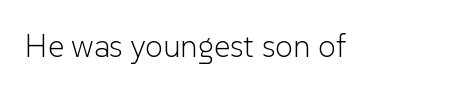
The image shows 32 px light sans-serif type, upright; set normal letter spacing, not underlined; low stroke contrast and a medium x-height.
